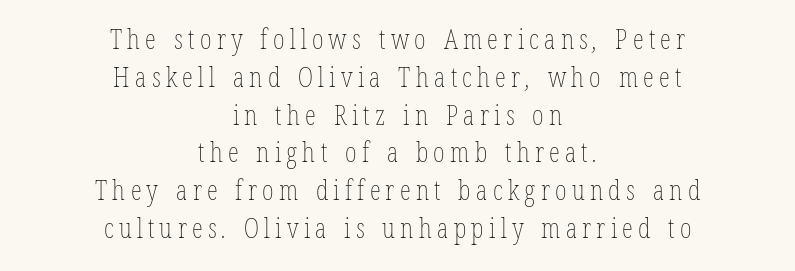
{"bold": "no", "weight": "thin", "width": "condensed", "stroke_contrast": "low", "x_height": "medium", "monospaced": "no", "underline": "no", "align": "center", "line_spacing": "normal", "line_spacing_ratio": 1.35, "glyph_px": 28}
